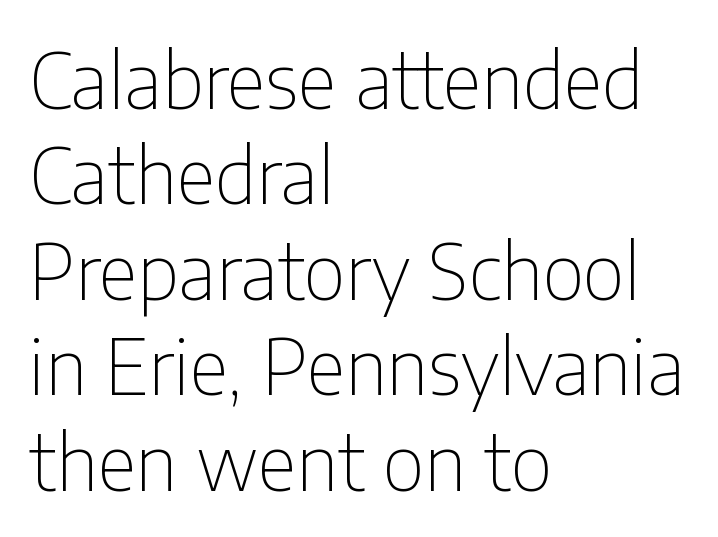
{"serif": "no", "italic": "no", "bold": "no", "weight": "thin", "width": "condensed", "stroke_contrast": "low", "x_height": "medium", "monospaced": "no", "underline": "no", "align": "left", "line_spacing_ratio": 1.24, "letter_spacing": "normal", "letter_spacing_em": 0.0, "glyph_px": 77}
